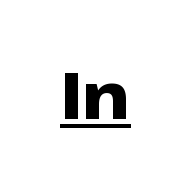
The image shows 65 px heavy, wide sans-serif type, upright; set normal letter spacing, underlined; low stroke contrast and a medium x-height.
